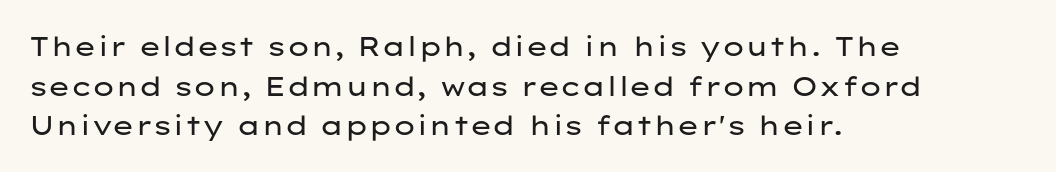
The image shows 27 px text type, upright; set left-aligned, normal line spacing (1.47x), normal letter spacing, not underlined.
